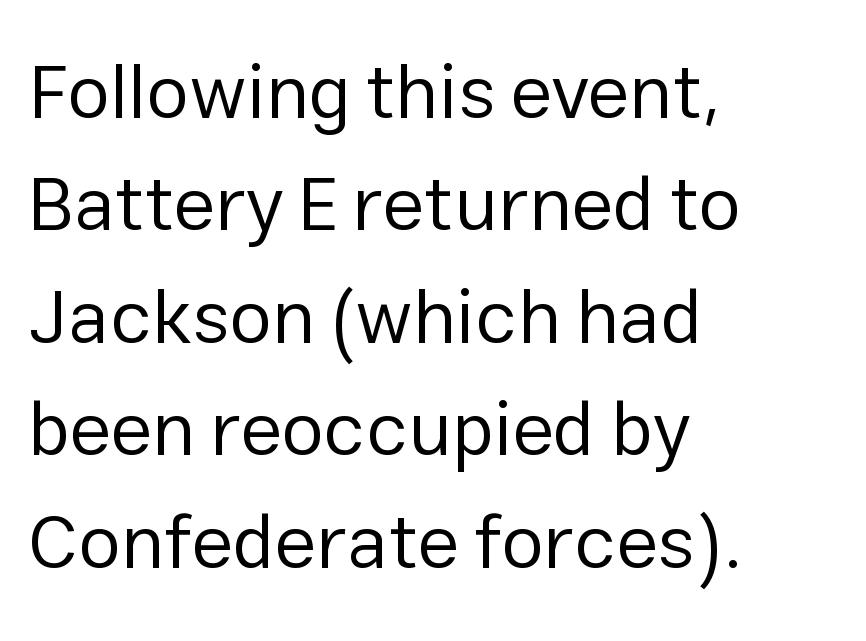
{"serif": "no", "italic": "no", "bold": "no", "weight": "regular", "width": "normal", "stroke_contrast": "low", "x_height": "medium", "monospaced": "no", "underline": "no", "align": "left", "line_spacing": "normal", "line_spacing_ratio": 1.48, "letter_spacing": "normal", "letter_spacing_em": 0.0, "glyph_px": 76}
